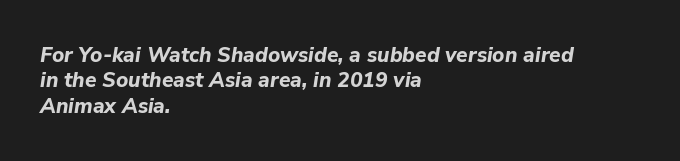
Q: Is the text bold? A: Yes.
Q: Is the text italic (slanted)? A: Yes, it leans right by about 9 degrees.
Q: Is the text underlined? A: No.
Q: How is the paragraph aligned? A: Left-aligned.
Q: Is the spacing between letters normal or unusually wide? A: Normal.
